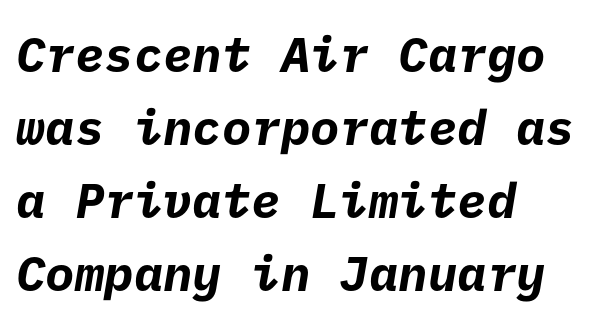
Does extra space separate the letters? No, they use regular spacing. What kind of face is this? One without serifs — a sans. The rendering uses a bold face; every stroke is thick and dark. Horizontally, the lines are justified to the leading edge only.
